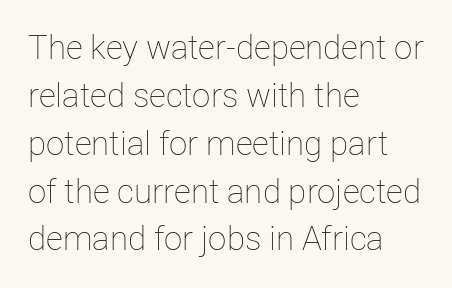
Q: Is the text bold? A: No.
Q: Is the text italic (slanted)? A: No, it is upright.
Q: Is the text underlined? A: No.
Q: How is the paragraph aligned? A: Left-aligned.
Q: Is the spacing between letters normal or unusually wide? A: Normal.
Q: Is the spacing between lines tight, normal or loose? A: Normal.
Q: Width (condensed, normal, or wide)? A: Normal.
Q: Stroke contrast? A: Low.
Q: x-height? A: Medium.
Q: Monospaced? A: No.
